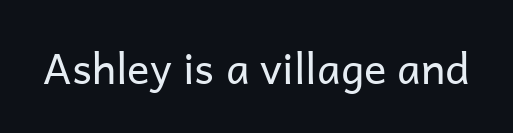
{"serif": "no", "italic": "no", "bold": "no", "weight": "regular", "width": "normal", "stroke_contrast": "low", "x_height": "medium", "monospaced": "no", "underline": "no", "letter_spacing": "normal", "letter_spacing_em": 0.0, "glyph_px": 42}
